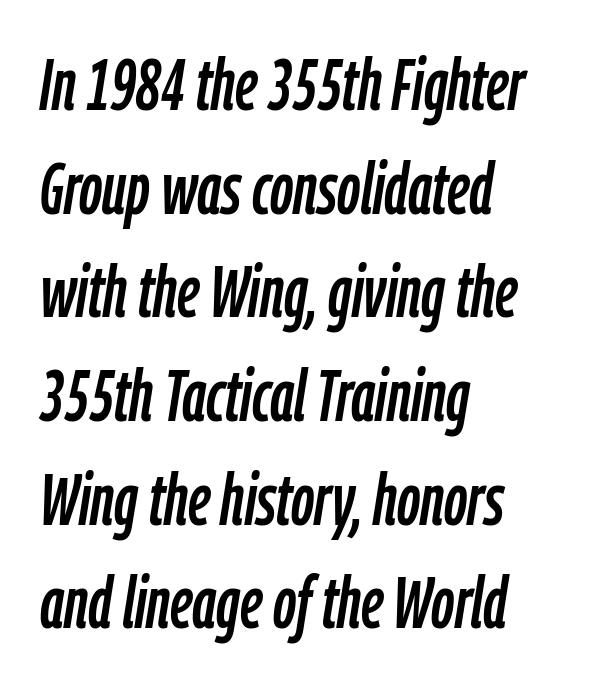
Q: Is the text italic (slanted)? A: Yes, it leans right by about 9 degrees.
Q: Is the text underlined? A: No.
Q: How is the paragraph aligned? A: Left-aligned.
Q: Is the spacing between letters normal or unusually wide? A: Normal.
Q: Is the spacing between lines tight, normal or loose? A: Normal.
Q: Width (condensed, normal, or wide)? A: Condensed.
Q: Stroke contrast? A: Low.
Q: x-height? A: Medium.
Q: Monospaced? A: No.
